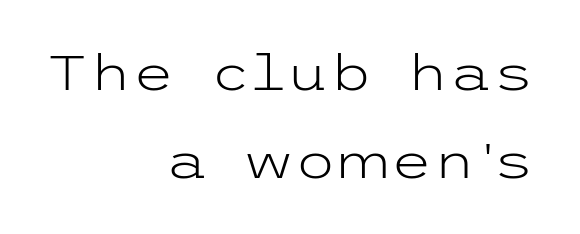
Q: Is the text bold? A: No.
Q: Is the text italic (slanted)? A: No, it is upright.
Q: Is the typeface a serif or a sans-serif typeface? A: Sans-serif.
Q: Is the text underlined? A: No.
Q: How is the paragraph aligned? A: Right-aligned.
Q: Is the spacing between letters normal or unusually wide? A: Normal.
Q: Width (condensed, normal, or wide)? A: Wide.
Q: Stroke contrast? A: Low.
Q: x-height? A: Medium.
